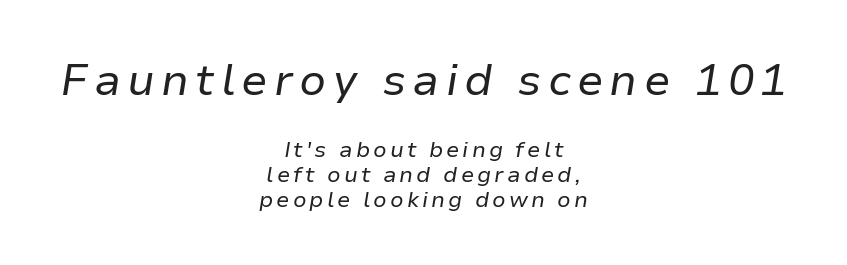
{"italic": "yes", "lean": "right", "slant_degrees": 9, "bold": "no", "weight": "regular", "width": "normal", "stroke_contrast": "low", "x_height": "medium", "monospaced": "no", "underline": "no", "align": "center", "line_spacing": "tight", "line_spacing_ratio": 1.12, "larger_block": "first", "size_ratio": 2.0, "glyph_px": 44}
